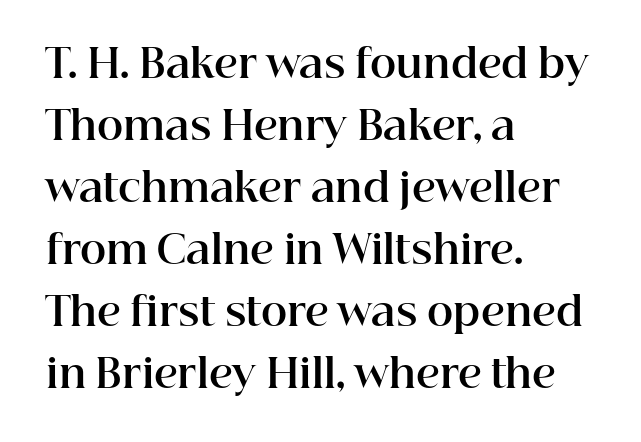
The image shows 40 px bold serif type, upright; set left-aligned, normal line spacing (1.55x), normal letter spacing, not underlined; high stroke contrast and a medium x-height.
